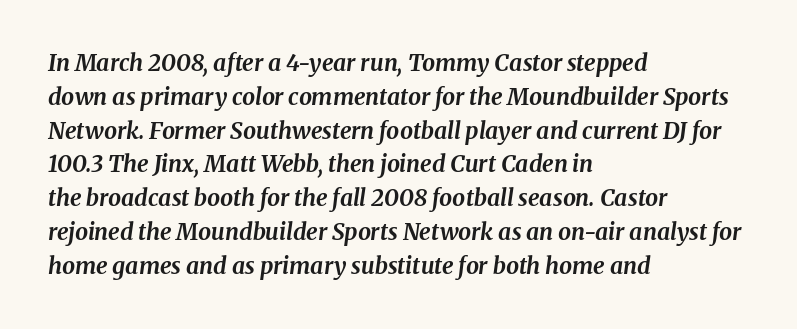
{"italic": "yes", "lean": "right", "slant_degrees": 8, "bold": "yes", "underline": "no", "align": "left", "line_spacing": "normal", "line_spacing_ratio": 1.47, "letter_spacing": "normal", "letter_spacing_em": 0.0, "glyph_px": 23}
